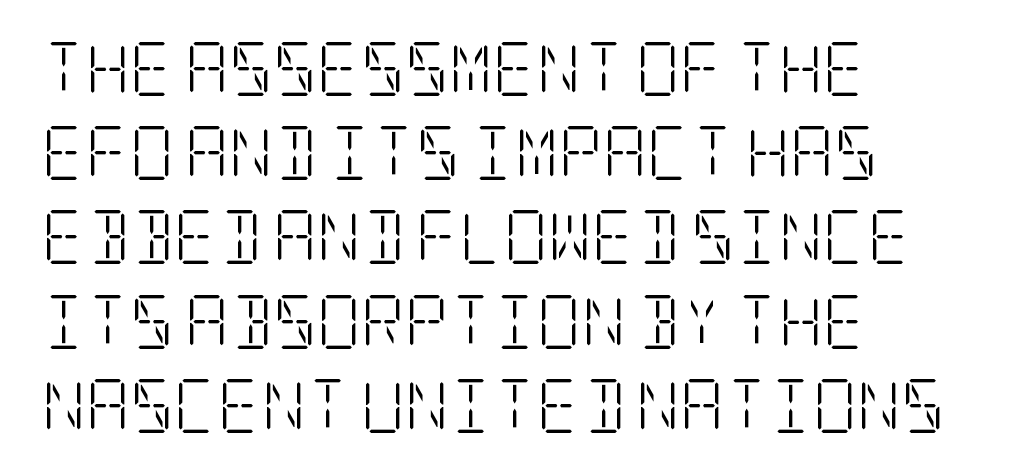
Q: Is the text bold? A: No.
Q: Is the text italic (slanted)? A: No, it is upright.
Q: Is the typeface a serif or a sans-serif typeface? A: Serif.
Q: Is the text underlined? A: No.
Q: How is the paragraph aligned? A: Left-aligned.
Q: Is the spacing between letters normal or unusually wide? A: Normal.
Q: Is the spacing between lines tight, normal or loose? A: Normal.
Q: Width (condensed, normal, or wide)? A: Condensed.
Q: Stroke contrast? A: Low.
Q: x-height? A: Large.
